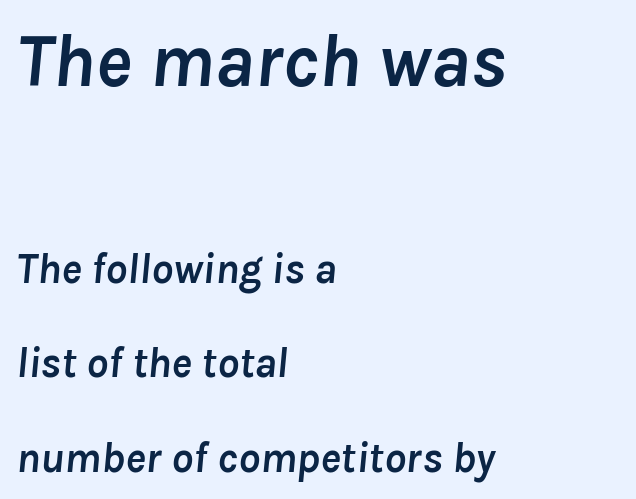
Q: Is the text bold? A: Yes.
Q: Is the text italic (slanted)? A: Yes, it leans right by about 8 degrees.
Q: Is the text underlined? A: No.
Q: How is the paragraph aligned? A: Left-aligned.
Q: Is the spacing between letters normal or unusually wide? A: Normal.
Q: Is the spacing between lines tight, normal or loose? A: Loose.
Q: Which block of text is set in a larger size, the first (top) or the second (bottom)? A: The first (top) one.
Q: Width (condensed, normal, or wide)? A: Normal.
Q: Stroke contrast? A: Low.
Q: x-height? A: Medium.
Q: Monospaced? A: No.
